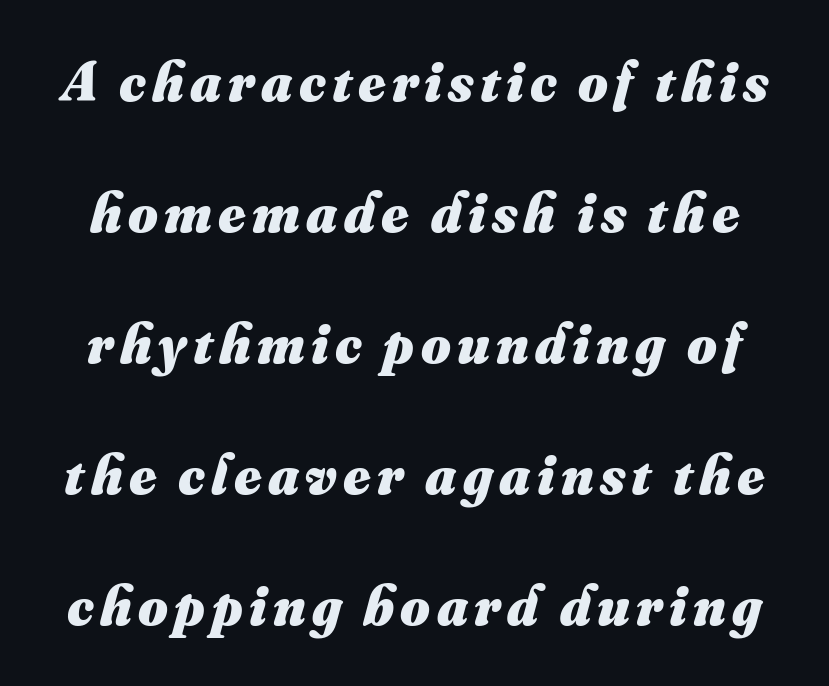
Lines of text with bare space underneath. Heft: maximum for text — a bold. This sample trades compactness for vertical openness between lines. The letters advance in unequal steps, a hallmark of proportional type.
